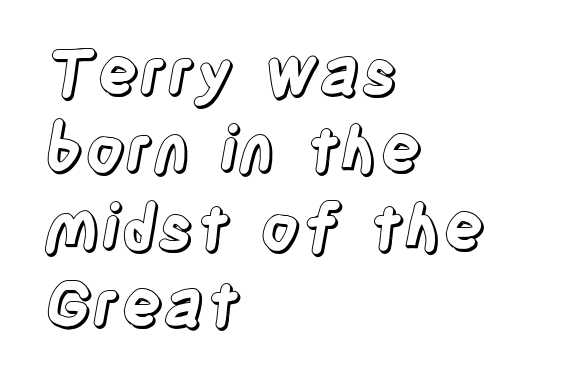
The letterforms sit shoulder to shoulder at normal distance. The ragged edge is on the right, which tells us the setting is flush left. Any mark beneath the type? The region is blank.
